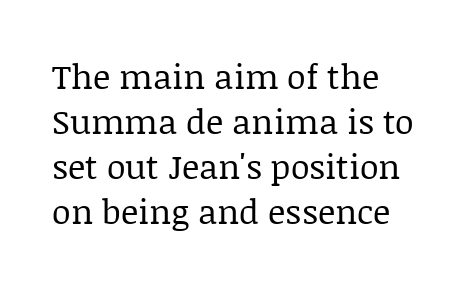
Normally led — the rows are evenly, conventionally spaced. Tracking value appears to be zero — textbook default spacing. Does the copy run flush right? No — it runs flush left. This sample uses an upright cut, with every glyph sitting square on the baseline. The text was rendered using a seriffed face with decorative stroke endings. Descenders are the only things crossing below the line.
